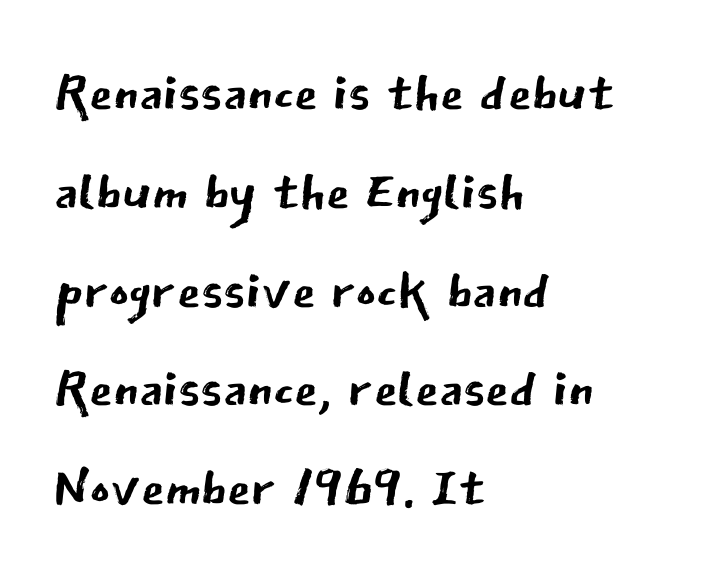
Check the space under the baseline: it is left empty. Italic: no, the glyphs are upright roman. If you measured baseline to baseline, you'd find a middling distance. Think of a printed novel: that variable character pitch is what you see here. Compared with a typical body face, this is equally light or lighter still.
